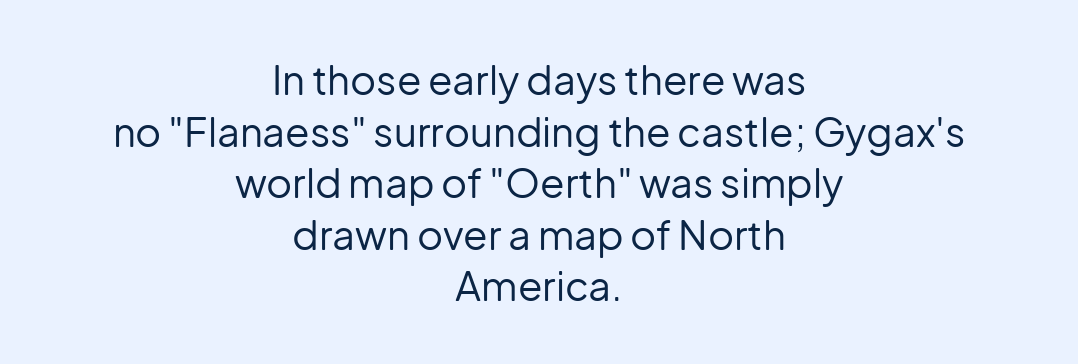
The image shows 40 px regular-weight sans-serif type, upright; set centered, normal line spacing (1.29x), normal letter spacing, not underlined; low stroke contrast and a medium x-height.
